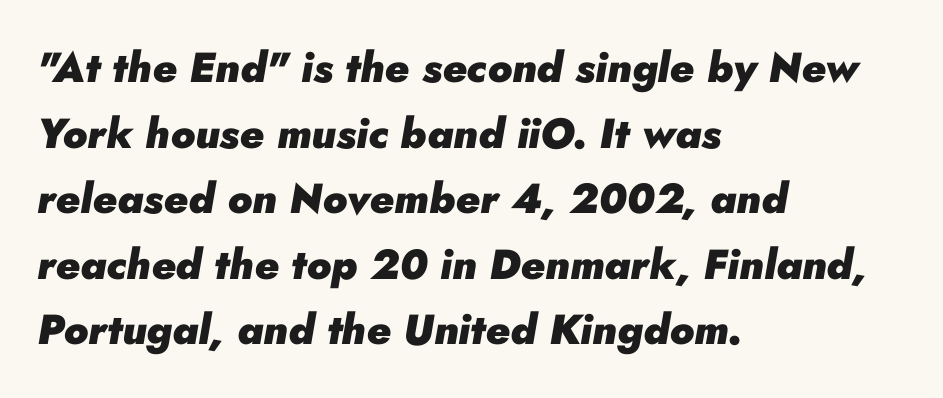
The passage shown has conventional tracking throughout. Here the designer chose a conventional face with non-uniform glyph widths. Italic: yes, the glyphs are oblique. Typeset ragged right — the left edge is the straight one. Students, this is bold: see how much ink each stroke carries. The area under the type is left untouched.
